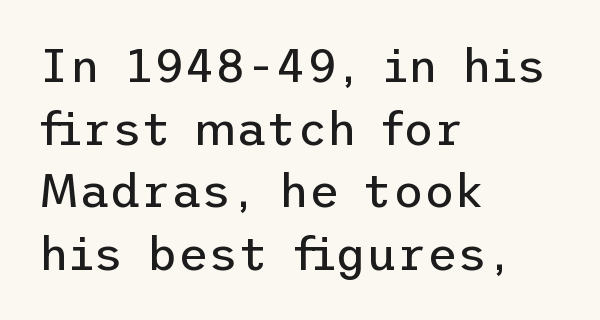
The image shows 47 px regular-weight sans-serif type, upright; set left-aligned, normal line spacing (1.33x), normal letter spacing, not underlined; low stroke contrast and a medium x-height.
